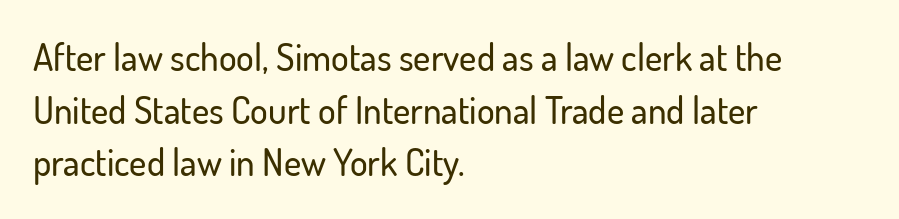
Q: Is the text italic (slanted)? A: No, it is upright.
Q: Is the typeface a serif or a sans-serif typeface? A: Sans-serif.
Q: Is the text underlined? A: No.
Q: How is the paragraph aligned? A: Left-aligned.
Q: Is the spacing between letters normal or unusually wide? A: Normal.
Q: Is the spacing between lines tight, normal or loose? A: Normal.
Q: Width (condensed, normal, or wide)? A: Normal.
Q: Stroke contrast? A: Low.
Q: x-height? A: Small.
Q: Monospaced? A: No.
